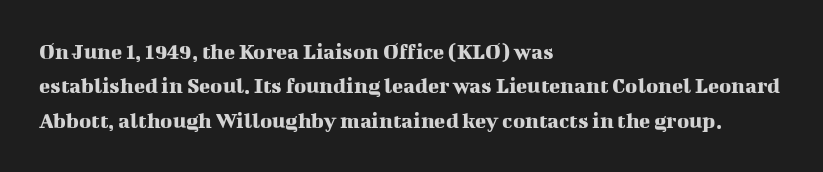
{"italic": "no", "underline": "no", "align": "left", "line_spacing": "normal", "line_spacing_ratio": 1.49, "letter_spacing": "normal", "letter_spacing_em": 0.0, "glyph_px": 23}
